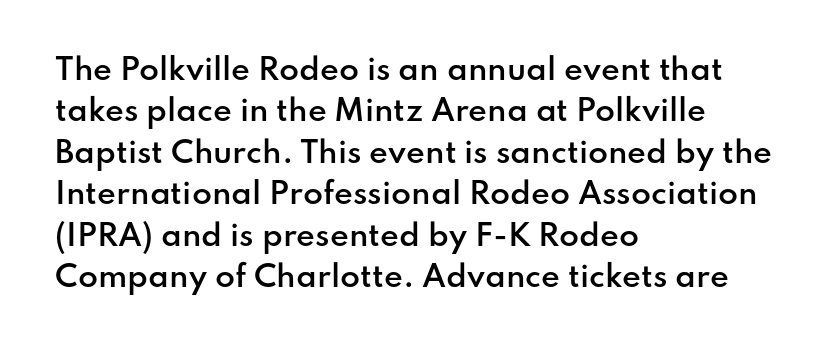
Q: Is the text bold? A: Semi-bold.
Q: Is the text italic (slanted)? A: No, it is upright.
Q: Is the typeface a serif or a sans-serif typeface? A: Sans-serif.
Q: Is the text underlined? A: No.
Q: How is the paragraph aligned? A: Left-aligned.
Q: Is the spacing between letters normal or unusually wide? A: Normal.
Q: Is the spacing between lines tight, normal or loose? A: Normal.
Q: Width (condensed, normal, or wide)? A: Normal.
Q: Stroke contrast? A: Low.
Q: x-height? A: Small.
Q: Monospaced? A: No.
